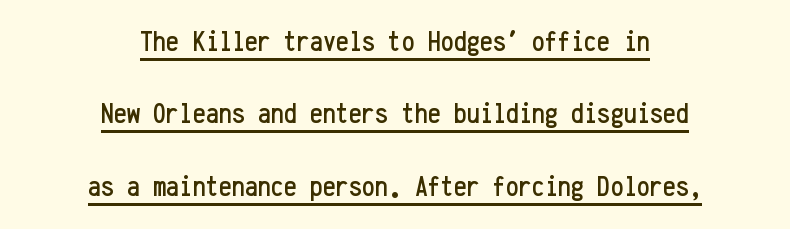
The image shows 29 px condensed sans-serif type, upright, monospaced; set centered, loose line spacing (2.5x), normal letter spacing, underlined; low stroke contrast and a medium x-height.
